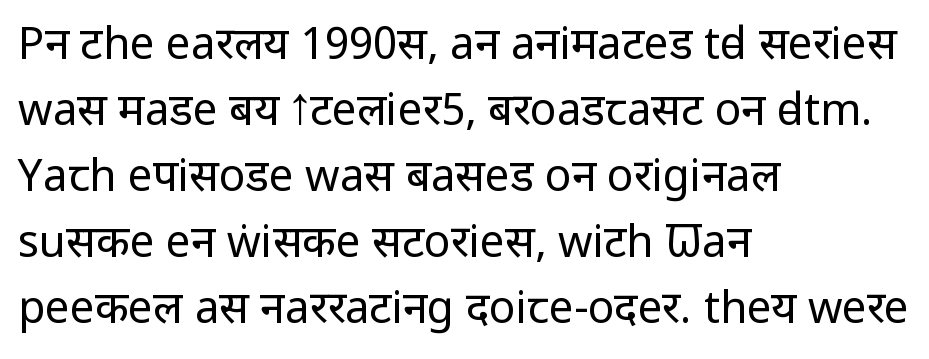
The image shows 44 px regular-weight, condensed sans-serif type, upright; set left-aligned, normal line spacing (1.5x), normal letter spacing, not underlined; low stroke contrast and a large x-height.
